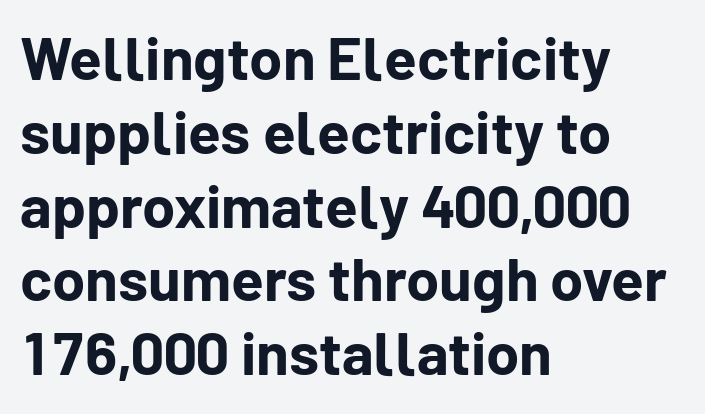
The image shows 60 px bold sans-serif type, upright; set left-aligned, line spacing 1.23x, normal letter spacing, not underlined; low stroke contrast and a medium x-height.
